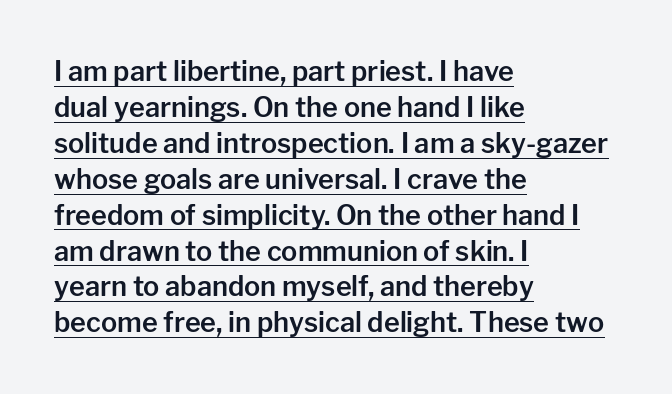
{"italic": "no", "underline": "yes", "align": "left", "line_spacing": "normal", "line_spacing_ratio": 1.33, "letter_spacing": "normal", "letter_spacing_em": 0.0, "glyph_px": 27}
